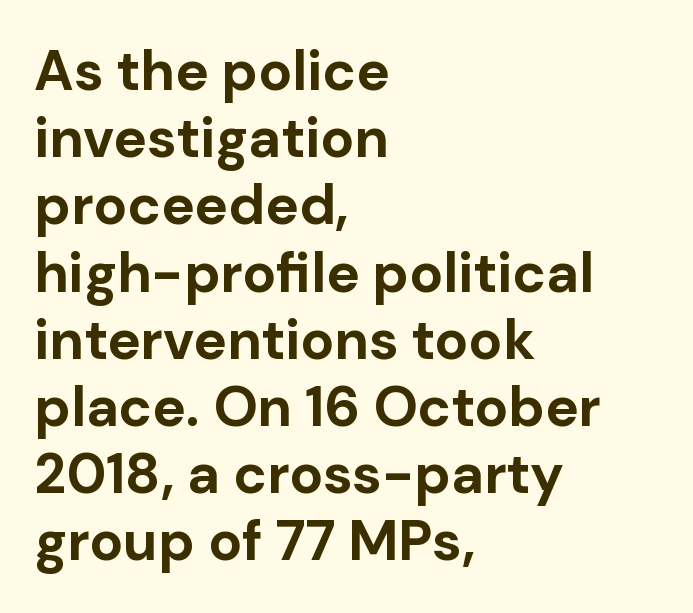
{"serif": "no", "italic": "no", "bold": "yes", "weight": "bold", "width": "normal", "stroke_contrast": "low", "x_height": "medium", "monospaced": "no", "underline": "no", "align": "left", "line_spacing_ratio": 1.2, "letter_spacing": "normal", "letter_spacing_em": 0.0, "glyph_px": 56}
